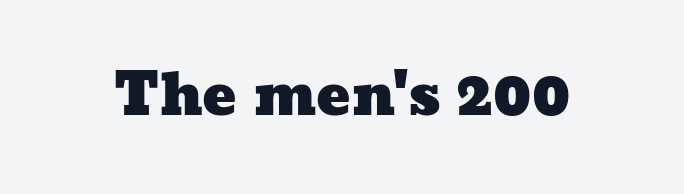
You could call the tracking neutral — neither tight nor loose. Looks like regular typesetting: each glyph gets only the width it needs. The baseline area is clear.
